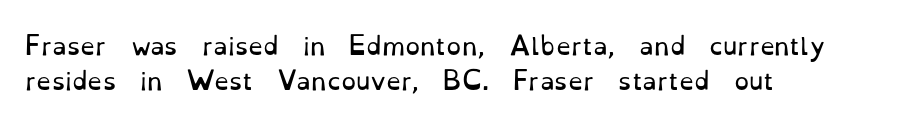
Q: Is the text bold? A: No.
Q: Is the text italic (slanted)? A: No, it is upright.
Q: Is the text underlined? A: No.
Q: How is the paragraph aligned? A: Left-aligned.
Q: Is the spacing between letters normal or unusually wide? A: Normal.
Q: Is the spacing between lines tight, normal or loose? A: Normal.
